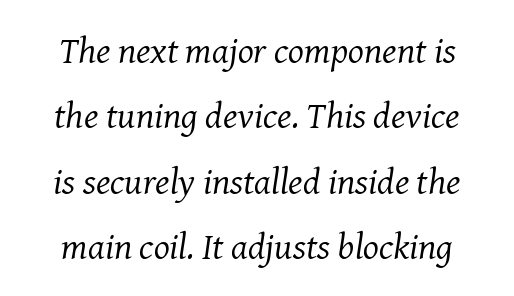
Q: Is the text bold? A: No.
Q: Is the text italic (slanted)? A: Yes, it leans right by about 8 degrees.
Q: Is the typeface a serif or a sans-serif typeface? A: Serif.
Q: Is the text underlined? A: No.
Q: How is the paragraph aligned? A: Centered.
Q: Is the spacing between letters normal or unusually wide? A: Normal.
Q: Width (condensed, normal, or wide)? A: Normal.
Q: Stroke contrast? A: Medium.
Q: x-height? A: Medium.
Q: Monospaced? A: No.
